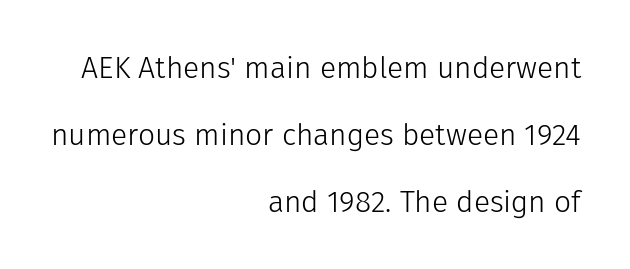
Q: Is the text bold? A: No.
Q: Is the text italic (slanted)? A: No, it is upright.
Q: Is the typeface a serif or a sans-serif typeface? A: Sans-serif.
Q: Is the text underlined? A: No.
Q: How is the paragraph aligned? A: Right-aligned.
Q: Is the spacing between letters normal or unusually wide? A: Normal.
Q: Is the spacing between lines tight, normal or loose? A: Loose.
Q: Width (condensed, normal, or wide)? A: Normal.
Q: Stroke contrast? A: Low.
Q: x-height? A: Medium.
Q: Monospaced? A: No.
